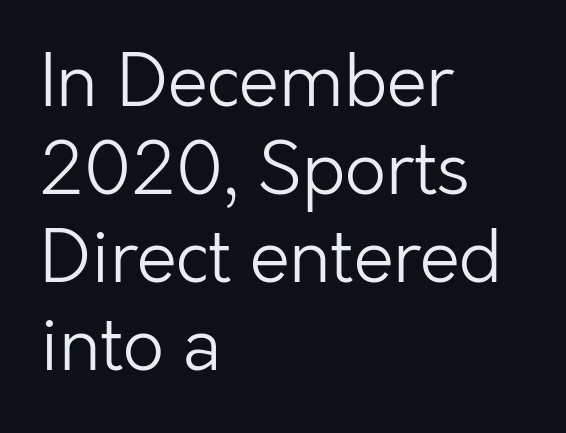
Think of a printed novel: that variable character pitch is what you see here. A quiet, ordinary-to-light weight characterises the typeface. Type style note: lacks serifs. A clean baseline with only descenders dipping below it.
